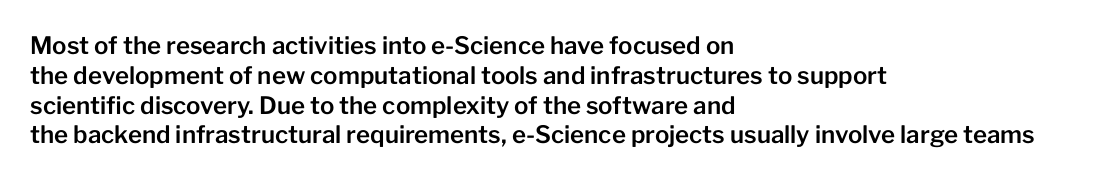
This sample uses an upright cut, with every glyph sitting square on the baseline. The space beneath each line is pristine and unruled. Short note: letters normally spaced. A classic flush-left, rag-right setting is used for this passage.
